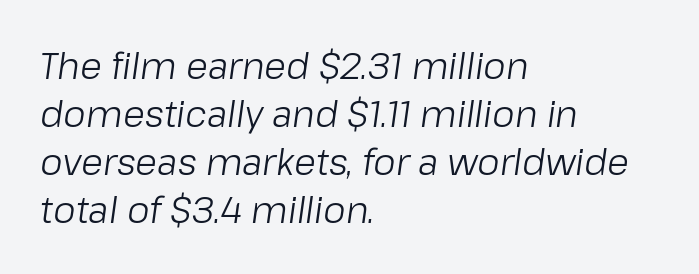
Q: Is the text bold? A: No.
Q: Is the text italic (slanted)? A: Yes, it leans right by about 8 degrees.
Q: Is the text underlined? A: No.
Q: How is the paragraph aligned? A: Left-aligned.
Q: Is the spacing between letters normal or unusually wide? A: Normal.
Q: Is the spacing between lines tight, normal or loose? A: Normal.
Q: Width (condensed, normal, or wide)? A: Normal.
Q: Stroke contrast? A: Low.
Q: x-height? A: Medium.
Q: Monospaced? A: No.
